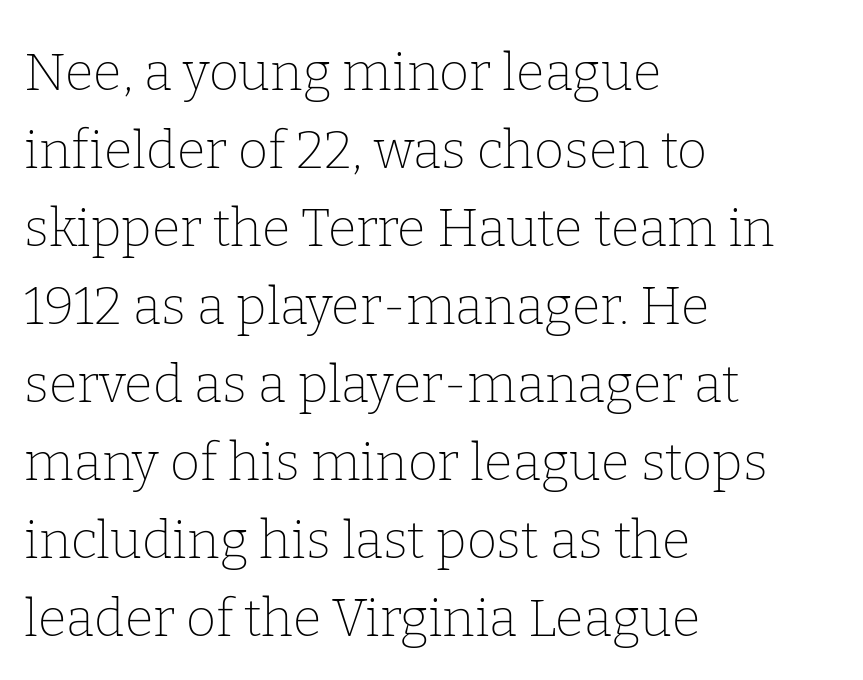
{"serif": "yes", "italic": "no", "bold": "no", "weight": "thin", "width": "normal", "stroke_contrast": "low", "x_height": "medium", "monospaced": "no", "underline": "no", "align": "left", "line_spacing": "normal", "line_spacing_ratio": 1.5, "letter_spacing": "normal", "letter_spacing_em": 0.0, "glyph_px": 52}
